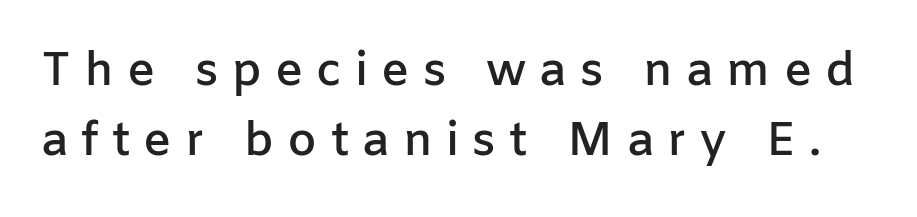
{"serif": "no", "italic": "no", "bold": "semi", "weight": "semibold", "width": "normal", "stroke_contrast": "low", "x_height": "medium", "monospaced": "no", "underline": "no", "line_spacing": "normal", "line_spacing_ratio": 1.49, "letter_spacing": "wide", "letter_spacing_em": 0.28, "glyph_px": 47}
